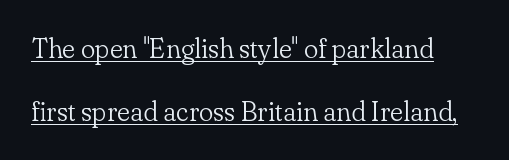
Q: Is the text bold? A: No.
Q: Is the text italic (slanted)? A: No, it is upright.
Q: Is the text underlined? A: Yes.
Q: Is the spacing between letters normal or unusually wide? A: Normal.
Q: Is the spacing between lines tight, normal or loose? A: Loose.
